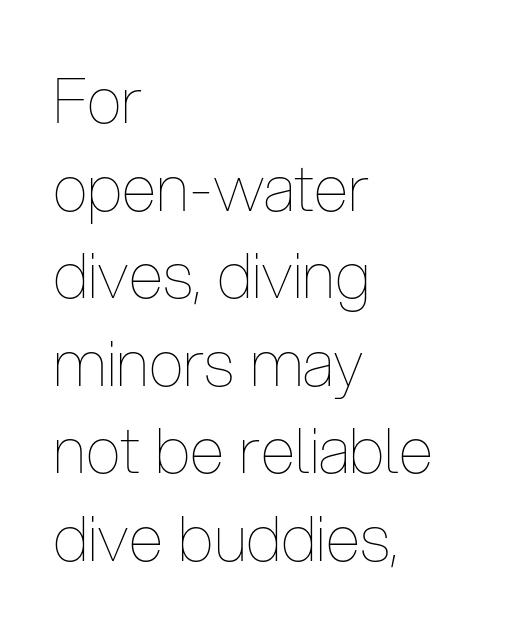
This sample has the flowing, uneven cadence of proportional lettering. Stroke mass is kept to a normal reading level or below. Anything drawn beneath the words? Only blank space. Characters remain perfectly vertical along every line. The space between consecutive lines is moderate.
